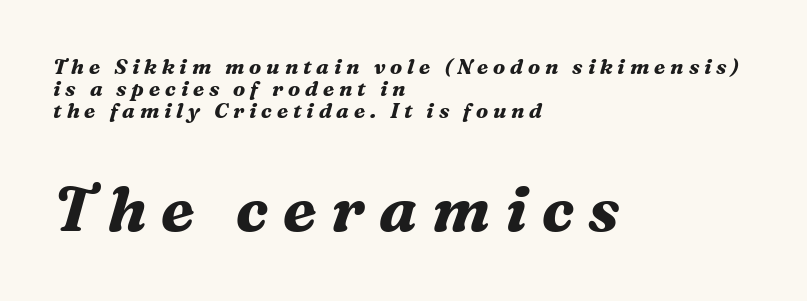
The typesetter chose a ragged-right arrangement here. Reading top to bottom, the characters get bigger at the block break. Here the designer chose a conventional face with non-uniform glyph widths. The string is rendered with underlining switched off. Caption: bold face, heavy strokes. Notice how the stems are inclined rather than vertical — that's the hallmark of italics.
